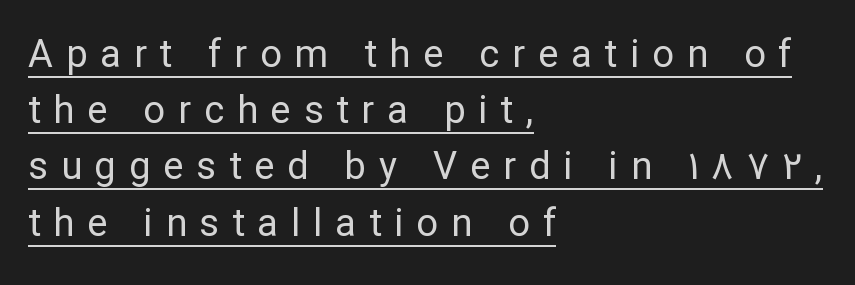
Q: Is the text bold? A: No.
Q: Is the text italic (slanted)? A: No, it is upright.
Q: Is the typeface a serif or a sans-serif typeface? A: Sans-serif.
Q: Is the text underlined? A: Yes.
Q: How is the paragraph aligned? A: Left-aligned.
Q: Is the spacing between letters normal or unusually wide? A: Unusually wide.
Q: Is the spacing between lines tight, normal or loose? A: Normal.
Q: Width (condensed, normal, or wide)? A: Normal.
Q: Stroke contrast? A: Low.
Q: x-height? A: Medium.
Q: Monospaced? A: No.
